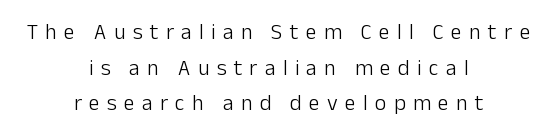
Weight: in the light-to-regular range. Bare-footed words on every line. Line starts and ends both wander, symmetrically. Vertical strokes here are truly vertical.
